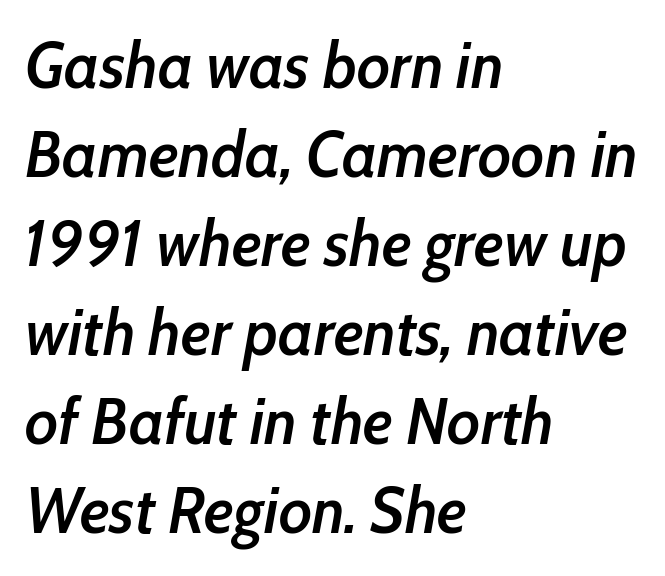
The image shows 65 px semibold, condensed type, italic (leaning right); set left-aligned, normal line spacing (1.37x), normal letter spacing, not underlined; low stroke contrast and a medium x-height.
